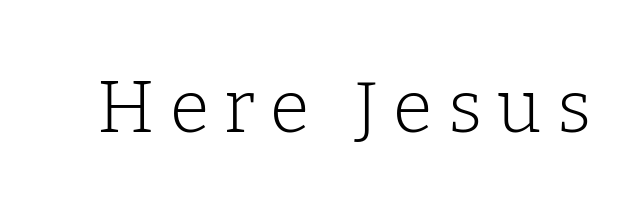
The image shows 72 px light serif type, upright; set unusually wide letter spacing (+0.21 em), not underlined; low stroke contrast and a medium x-height.
